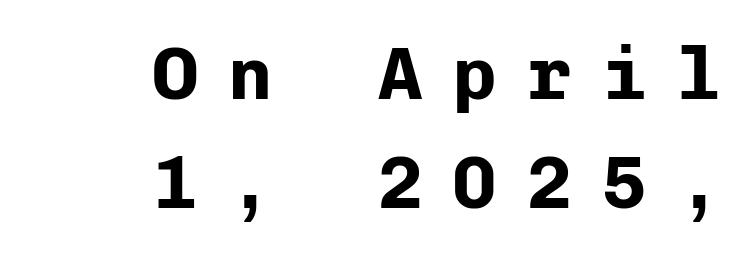
Q: Is the text bold? A: Yes.
Q: Is the text italic (slanted)? A: No, it is upright.
Q: Is the typeface a serif or a sans-serif typeface? A: Sans-serif.
Q: Is the text underlined? A: No.
Q: How is the paragraph aligned? A: Right-aligned.
Q: Is the spacing between letters normal or unusually wide? A: Unusually wide.
Q: Is the spacing between lines tight, normal or loose? A: Normal.
Q: Width (condensed, normal, or wide)? A: Normal.
Q: Stroke contrast? A: Low.
Q: x-height? A: Medium.
Q: Monospaced? A: Yes.
